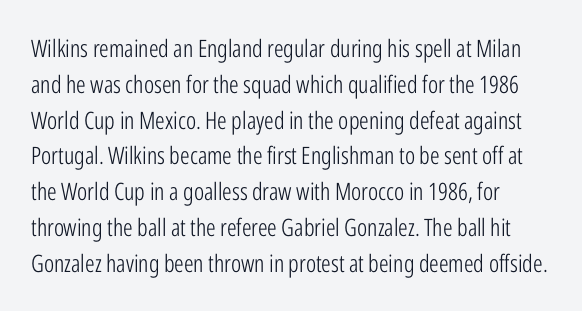
Caption: face not bold, strokes unweighted. Nobody drew a line under any word here. Every stem runs plumb, perpendicular to the baseline. The space between consecutive lines is moderate.
